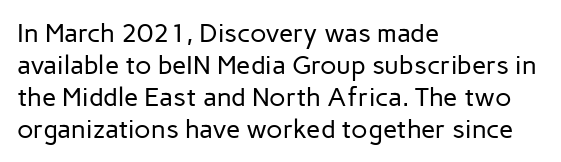
The image shows 26 px text type, upright; set left-aligned, line spacing 1.23x, normal letter spacing, not underlined.
